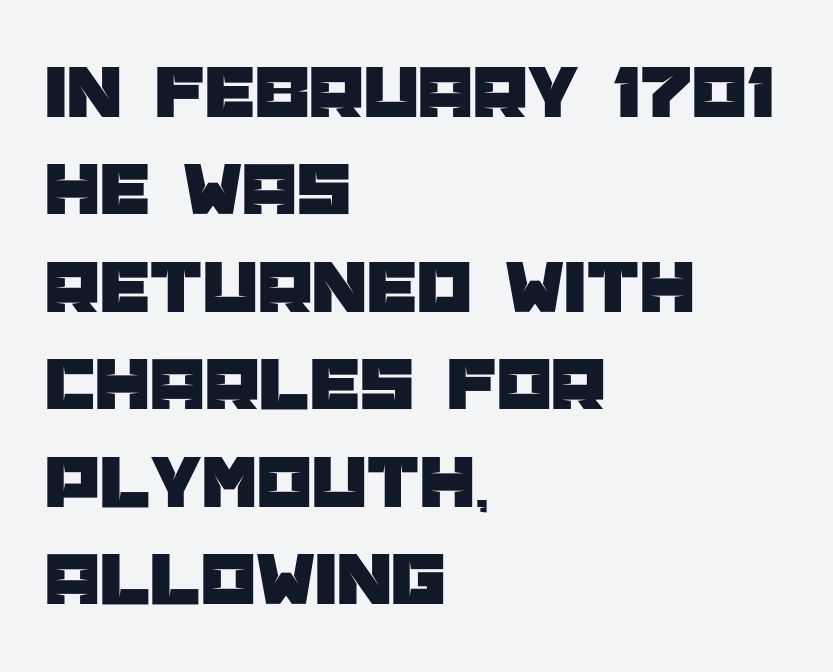
Q: Is the text italic (slanted)? A: No, it is upright.
Q: Is the typeface a serif or a sans-serif typeface? A: Sans-serif.
Q: Is the text underlined? A: No.
Q: How is the paragraph aligned? A: Left-aligned.
Q: Is the spacing between letters normal or unusually wide? A: Normal.
Q: Is the spacing between lines tight, normal or loose? A: Normal.
Q: Width (condensed, normal, or wide)? A: Normal.
Q: Stroke contrast? A: Low.
Q: x-height? A: Large.
Q: Monospaced? A: No.
